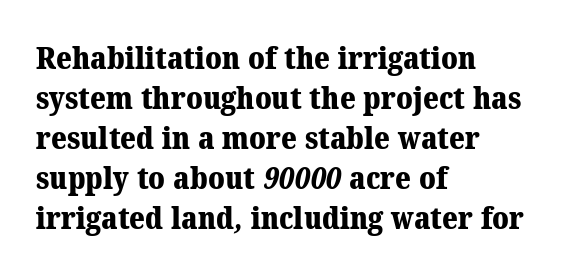
Q: Is the text bold? A: Yes.
Q: Is the typeface a serif or a sans-serif typeface? A: Serif.
Q: Is the text underlined? A: No.
Q: How is the paragraph aligned? A: Left-aligned.
Q: Is the spacing between letters normal or unusually wide? A: Normal.
Q: Is the spacing between lines tight, normal or loose? A: Normal.
Q: Width (condensed, normal, or wide)? A: Normal.
Q: Stroke contrast? A: Medium.
Q: x-height? A: Medium.
Q: Monospaced? A: No.
